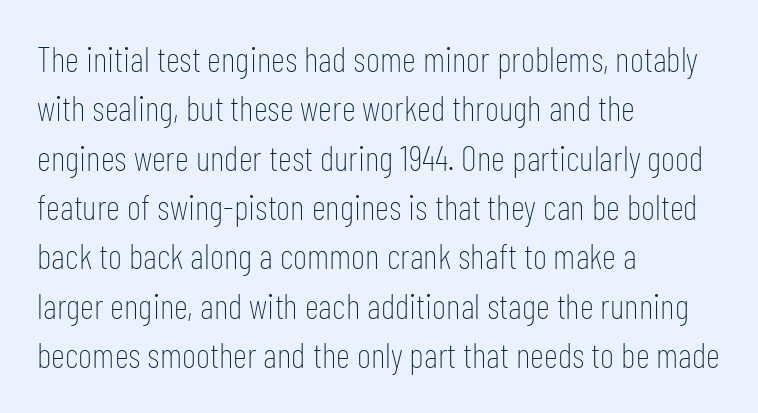
Honestly, there is no underline to notice here at all. How are the letters spaced? Ordinarily, with no added tracking. Is this a fixed-width face? No — the glyphs have proportional, varying widths. The typesetting does not lean heavy: it is not bold.
